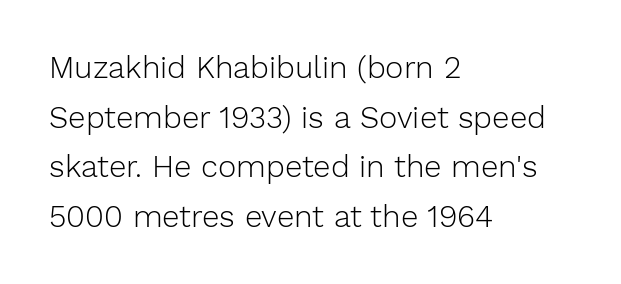
Think of a printed novel: that variable character pitch is what you see here. The rag falls on the right side of this text block. Rendered with straight, roman letterforms. Nobody touched the tracking dial on this one. Notice how descenders clear the ascenders below comfortably — that's standard leading. Are there feet on the stems? There aren't — it's a sans.
